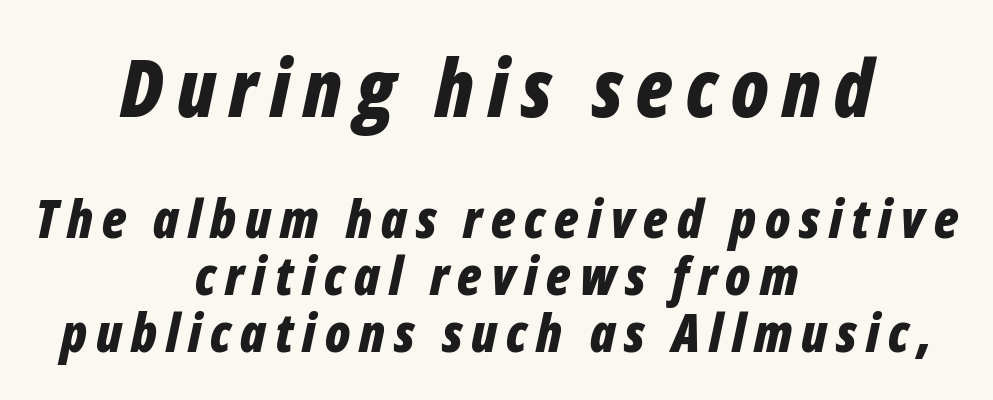
Each glyph is drawn with heavy, bold strokes. The typography opts for an oblique posture over an upright one. Whoever set this chose condensed vertical rhythm over breathing room. These lines are rendered in a variable-pitch font. The text block is weighted toward neither margin, spreading evenly from the middle.
